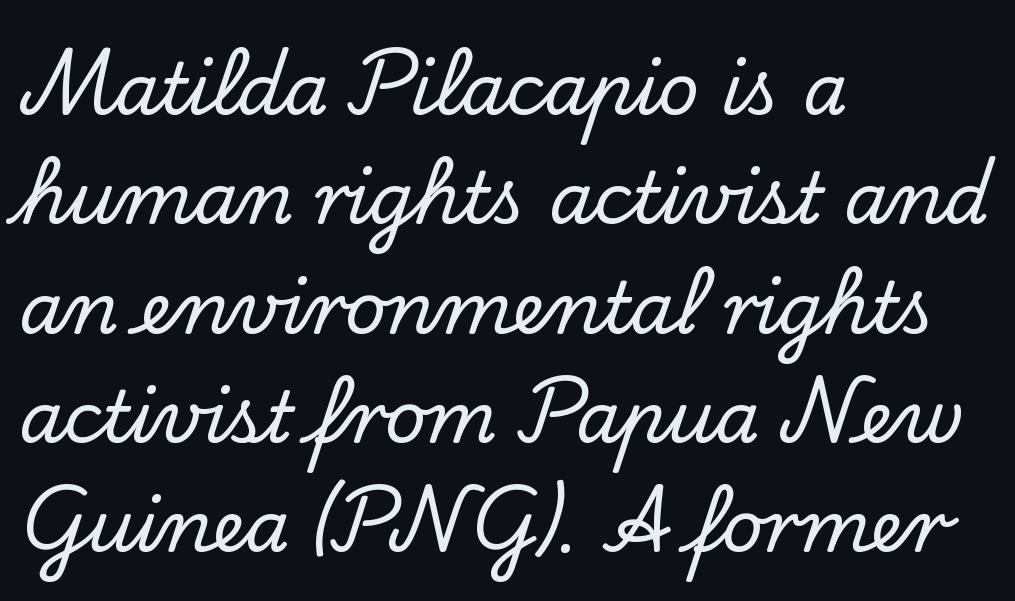
Regarding serifs, this sample has them. The vertical gap from one line to the next is medium. Here the glyphs are tracked normally, forming tight word shapes. Think of a printed novel: that variable character pitch is what you see here. The rendering anchors every line to the left-hand side. A clean baseline with only descenders dipping below it.
